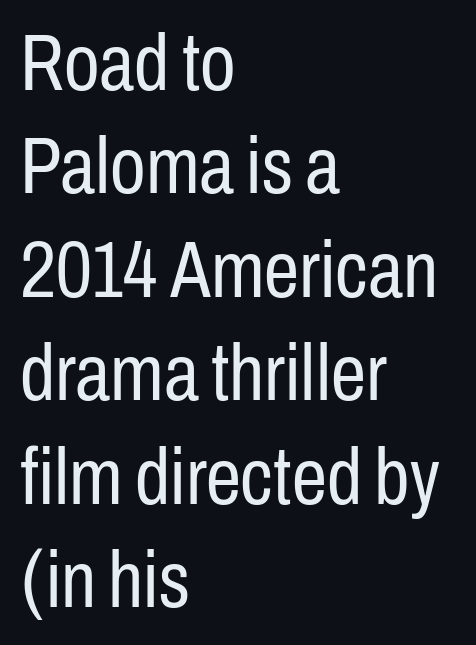
{"serif": "no", "italic": "no", "bold": "no", "weight": "regular", "width": "condensed", "stroke_contrast": "low", "x_height": "medium", "monospaced": "no", "underline": "no", "align": "left", "line_spacing": "normal", "line_spacing_ratio": 1.31, "letter_spacing": "normal", "letter_spacing_em": 0.0, "glyph_px": 79}
